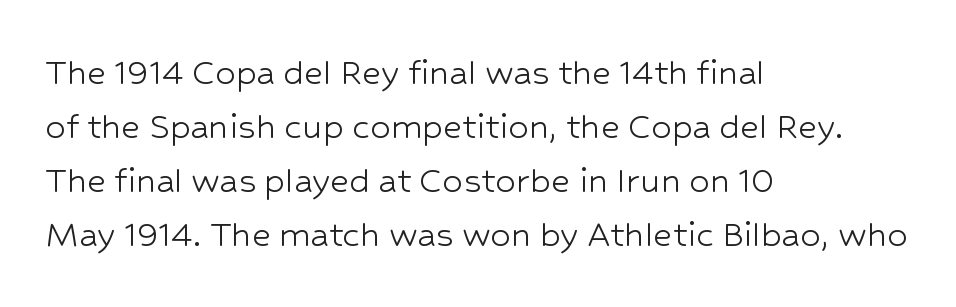
The image shows 41 px light sans-serif type, upright; set left-aligned, normal line spacing (1.32x), normal letter spacing, not underlined; low stroke contrast and a medium x-height.
